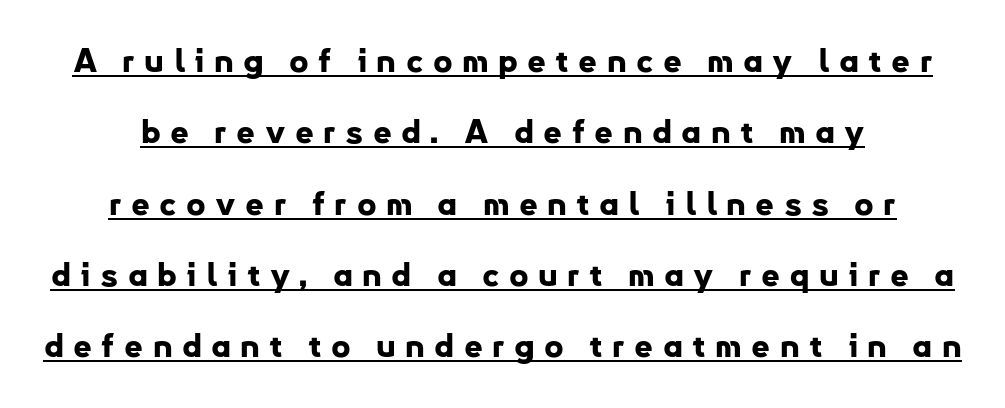
{"serif": "no", "italic": "no", "bold": "yes", "weight": "bold", "width": "normal", "stroke_contrast": "low", "x_height": "small", "monospaced": "no", "underline": "yes", "line_spacing": "loose", "line_spacing_ratio": 2.16, "letter_spacing": "wide", "letter_spacing_em": 0.28, "glyph_px": 33}
